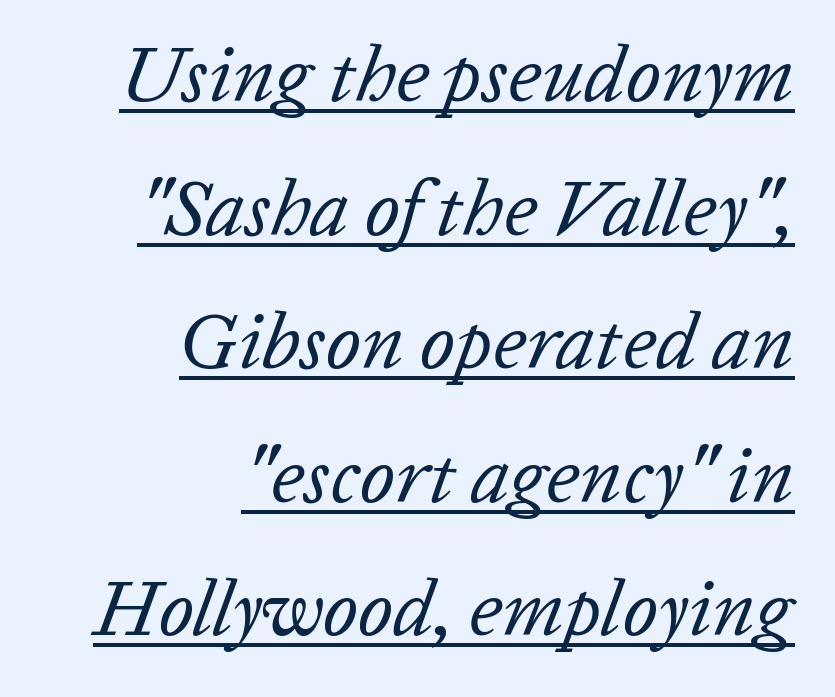
Q: Is the text bold? A: No.
Q: Is the text italic (slanted)? A: Yes, it leans right by about 20 degrees.
Q: Is the text underlined? A: Yes.
Q: How is the paragraph aligned? A: Right-aligned.
Q: Is the spacing between letters normal or unusually wide? A: Normal.
Q: Is the spacing between lines tight, normal or loose? A: Normal.
Q: Width (condensed, normal, or wide)? A: Normal.
Q: Stroke contrast? A: Low.
Q: x-height? A: Medium.
Q: Monospaced? A: No.
